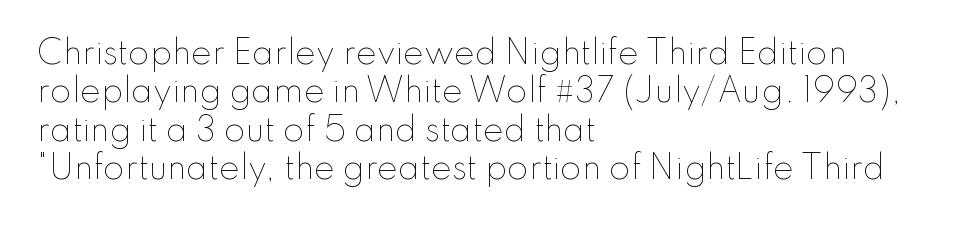
Q: Is the text bold? A: No.
Q: Is the text italic (slanted)? A: No, it is upright.
Q: Is the text underlined? A: No.
Q: How is the paragraph aligned? A: Left-aligned.
Q: Is the spacing between letters normal or unusually wide? A: Normal.
Q: Width (condensed, normal, or wide)? A: Normal.
Q: Stroke contrast? A: Low.
Q: x-height? A: Small.
Q: Monospaced? A: No.
